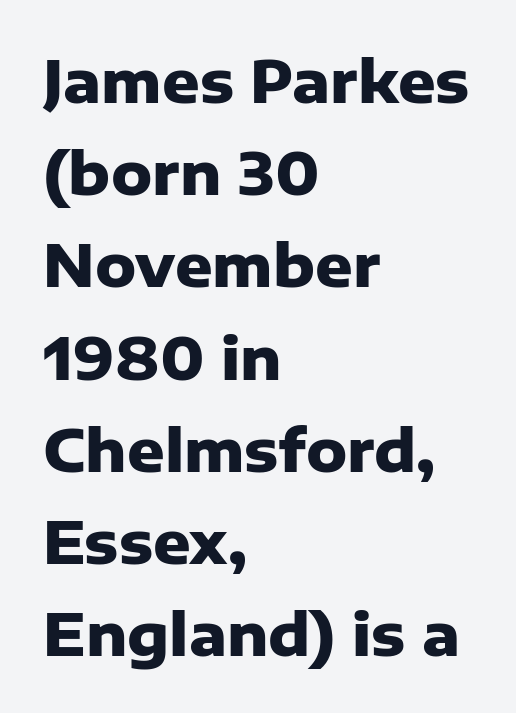
Q: Is the text bold? A: Yes.
Q: Is the text italic (slanted)? A: No, it is upright.
Q: Is the typeface a serif or a sans-serif typeface? A: Sans-serif.
Q: Is the text underlined? A: No.
Q: How is the paragraph aligned? A: Left-aligned.
Q: Is the spacing between letters normal or unusually wide? A: Normal.
Q: Is the spacing between lines tight, normal or loose? A: Normal.
Q: Width (condensed, normal, or wide)? A: Normal.
Q: Stroke contrast? A: Low.
Q: x-height? A: Medium.
Q: Monospaced? A: No.
